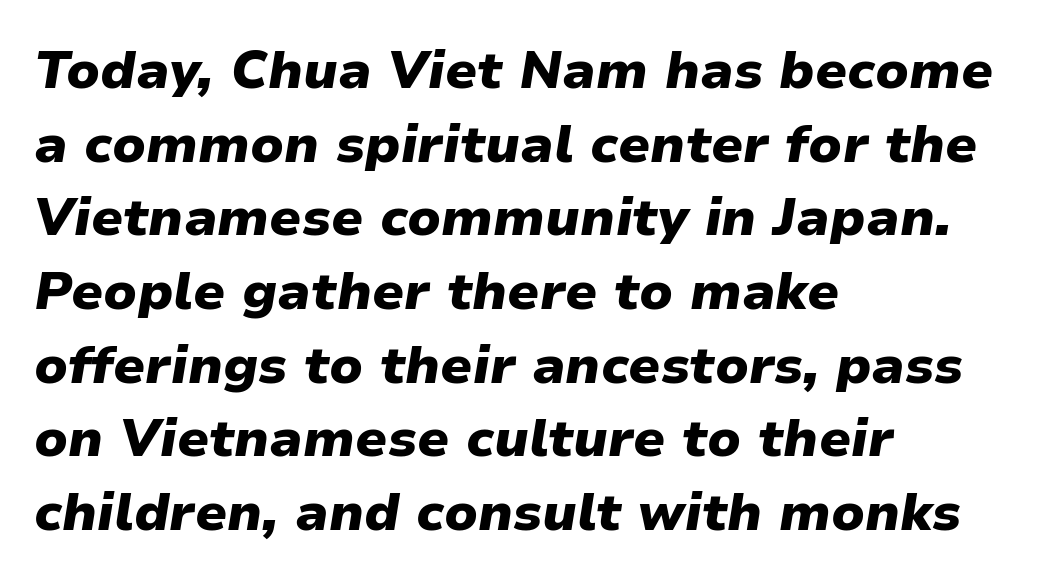
Looking at the ascenders, they clearly lean. Any mark beneath the type? The region is blank. What weight is shown? A full bold with thick strokes. Each letter keeps its own natural width here, so spacing adapts to shape.
